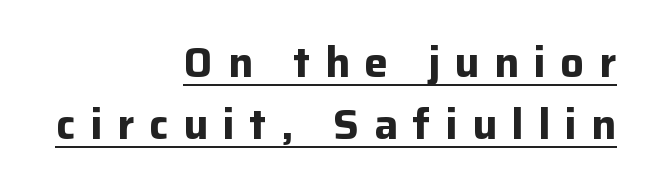
Q: Is the text bold? A: Yes.
Q: Is the text italic (slanted)? A: No, it is upright.
Q: Is the typeface a serif or a sans-serif typeface? A: Sans-serif.
Q: Is the text underlined? A: Yes.
Q: How is the paragraph aligned? A: Right-aligned.
Q: Is the spacing between letters normal or unusually wide? A: Unusually wide.
Q: Is the spacing between lines tight, normal or loose? A: Normal.
Q: Width (condensed, normal, or wide)? A: Normal.
Q: Stroke contrast? A: Low.
Q: x-height? A: Medium.
Q: Monospaced? A: No.
